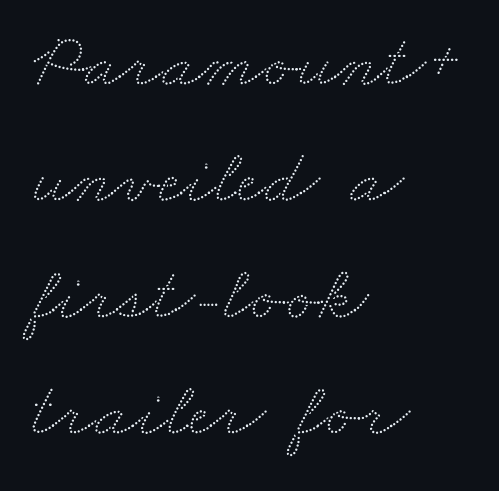
Observe the ordinary spacing: letters are neighbours, not strangers. Character widths vary here, with narrow letters taking less room than wide ones. Clear beneath every line of the passage. The lines in this sample share a left origin and differ only in where they stop. Line spacing here is normal.
